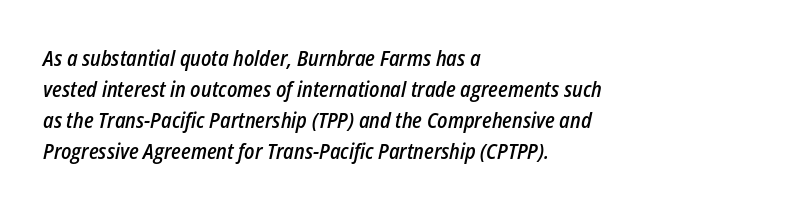
{"italic": "yes", "lean": "right", "slant_degrees": 12, "bold": "semi", "underline": "no", "align": "left", "line_spacing": "normal", "line_spacing_ratio": 1.48, "letter_spacing": "normal", "letter_spacing_em": 0.0, "glyph_px": 21}
